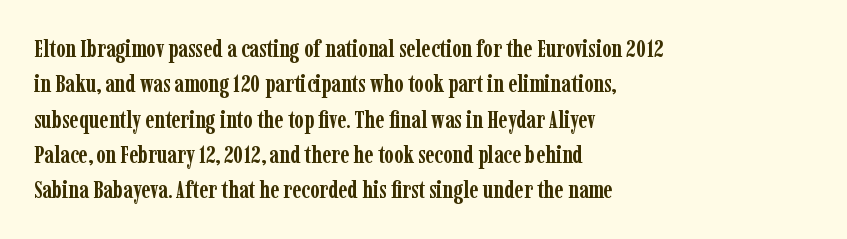
The image shows 24 px bold type, upright; set left-aligned, normal line spacing (1.47x), normal letter spacing, not underlined.
